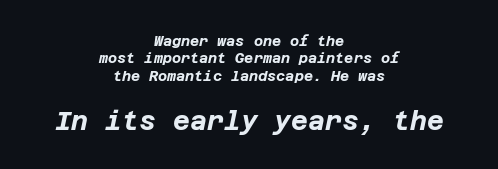
Q: Is the text bold? A: Yes.
Q: Is the text italic (slanted)? A: Yes, it leans right by about 12 degrees.
Q: Is the text underlined? A: No.
Q: How is the paragraph aligned? A: Centered.
Q: Is the spacing between letters normal or unusually wide? A: Normal.
Q: Is the spacing between lines tight, normal or loose? A: Normal.
Q: Which block of text is set in a larger size, the first (top) or the second (bottom)? A: The second (bottom) one.
